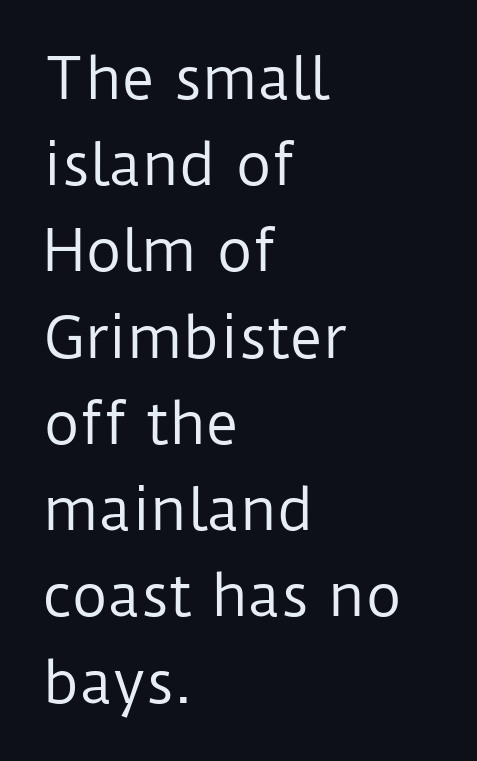
The image shows 56 px regular-weight sans-serif type, upright; set left-aligned, normal line spacing (1.54x), normal letter spacing, not underlined; low stroke contrast and a medium x-height.
